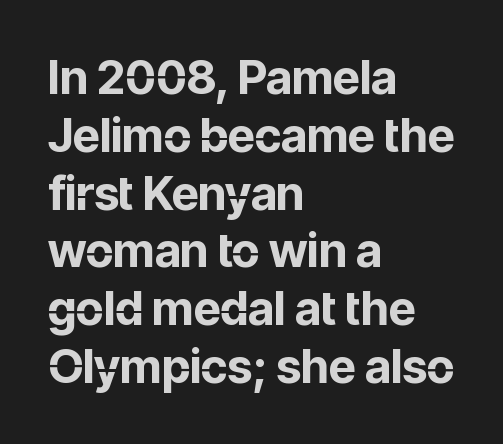
{"serif": "no", "italic": "no", "bold": "yes", "weight": "bold", "width": "normal", "stroke_contrast": "low", "x_height": "medium", "monospaced": "no", "underline": "no", "align": "left", "line_spacing_ratio": 1.23, "letter_spacing": "normal", "letter_spacing_em": 0.0, "glyph_px": 47}
